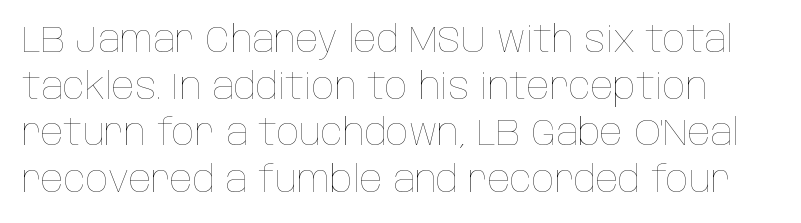
{"italic": "no", "bold": "no", "weight": "thin", "width": "condensed", "stroke_contrast": "low", "x_height": "large", "monospaced": "no", "underline": "no", "line_spacing": "normal", "line_spacing_ratio": 1.26, "letter_spacing": "normal", "letter_spacing_em": 0.0, "glyph_px": 37}
